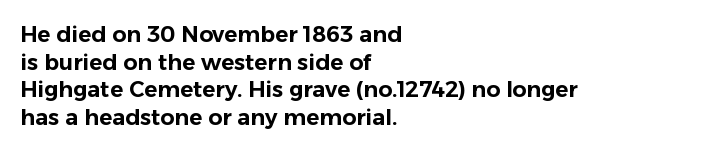
Regarding leading, the lines here are spaced in the standard way. The space beneath each line is pristine and unruled. Tracking value appears to be zero — textbook default spacing. The setting favours the left margin, as ordinary paragraphs usually do.
